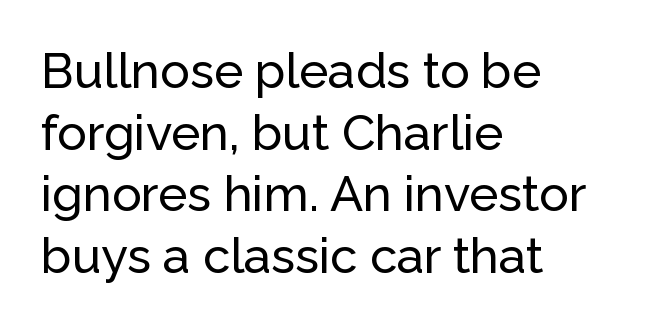
{"serif": "no", "italic": "no", "width": "normal", "stroke_contrast": "low", "x_height": "medium", "monospaced": "no", "underline": "no", "align": "left", "line_spacing": "normal", "line_spacing_ratio": 1.26, "letter_spacing": "normal", "letter_spacing_em": 0.0, "glyph_px": 49}
